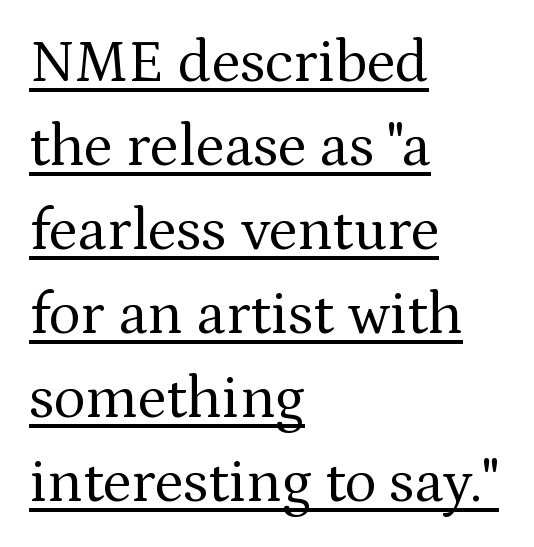
Is there any slant? The stems are plumb. Small tapered or slab feet sit at the stroke ends, so this counts as serif. The typesetter has applied underlining to the passage shown. Caption: multi-line text, flush left, ragged right. Does the leading feel generous? No, just average.
